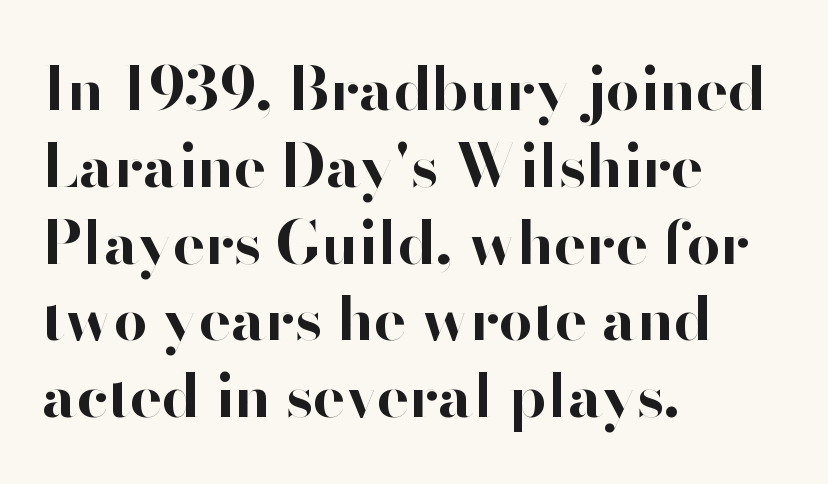
Q: Is the text bold? A: Yes.
Q: Is the text italic (slanted)? A: No, it is upright.
Q: Is the typeface a serif or a sans-serif typeface? A: Sans-serif.
Q: Is the text underlined? A: No.
Q: How is the paragraph aligned? A: Left-aligned.
Q: Is the spacing between letters normal or unusually wide? A: Normal.
Q: Is the spacing between lines tight, normal or loose? A: Normal.
Q: Width (condensed, normal, or wide)? A: Normal.
Q: Stroke contrast? A: High.
Q: x-height? A: Small.
Q: Monospaced? A: No.
